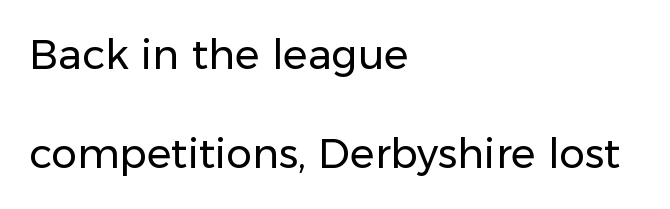
{"serif": "no", "italic": "no", "bold": "no", "weight": "regular", "width": "normal", "stroke_contrast": "low", "x_height": "medium", "monospaced": "no", "underline": "no", "align": "left", "line_spacing": "loose", "line_spacing_ratio": 2.42, "letter_spacing": "normal", "letter_spacing_em": 0.0, "glyph_px": 41}
